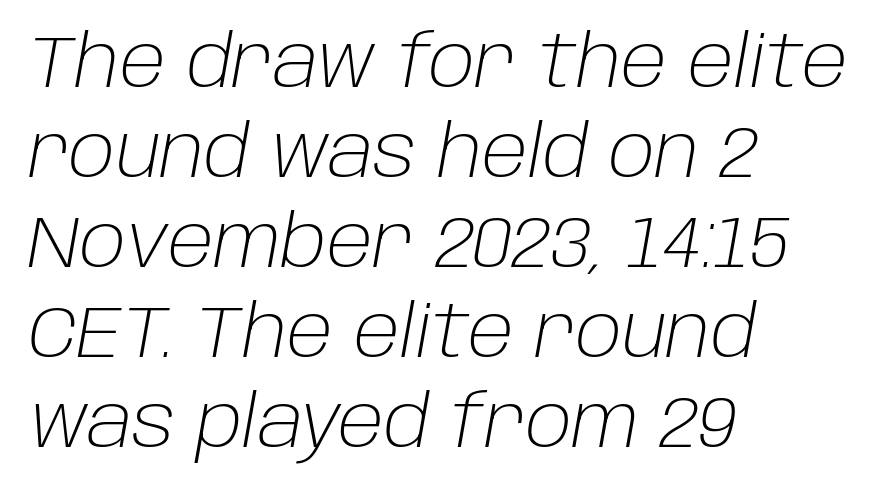
The space beneath each line is pristine and unruled. This sample has the flowing, uneven cadence of proportional lettering. Is there much room between lines? A standard amount, neither cramped nor airy. Quick note: italic. This sample is left-justified, so line endings fall wherever the words run out.
